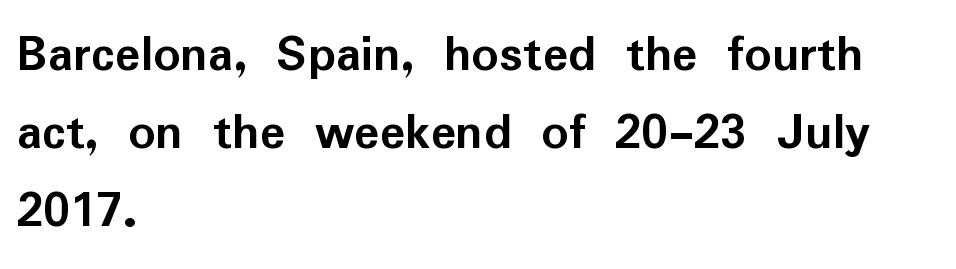
The image shows 53 px semibold sans-serif type, upright; set left-aligned, normal line spacing (1.47x), normal letter spacing, not underlined; low stroke contrast and a medium x-height.
